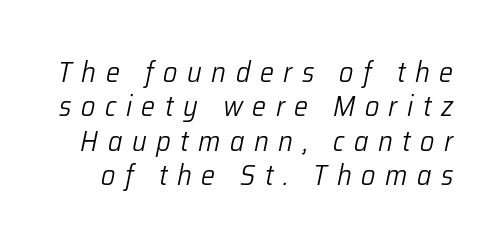
The image shows 28 px light type, italic (leaning right); set line spacing 1.23x, unusually wide letter spacing (+0.34 em), not underlined; low stroke contrast and a medium x-height.
